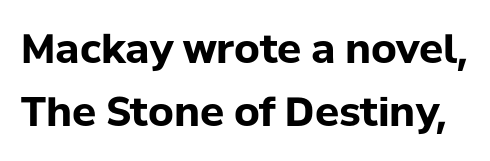
Each glyph is drawn with heavy, bold strokes. Tall strokes in this sample are plumb rather than angled. Note the varied advance widths — an 'i' is clearly narrower than an 'm'. The zone under the glyphs is completely vacant.
